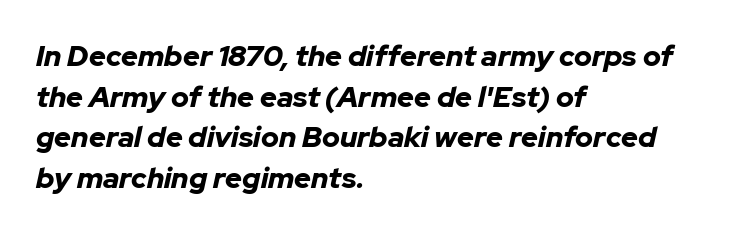
Q: Is the text bold? A: Yes.
Q: Is the text italic (slanted)? A: Yes, it leans right by about 12 degrees.
Q: Is the text underlined? A: No.
Q: How is the paragraph aligned? A: Left-aligned.
Q: Is the spacing between letters normal or unusually wide? A: Normal.
Q: Is the spacing between lines tight, normal or loose? A: Normal.
Q: Width (condensed, normal, or wide)? A: Normal.
Q: Stroke contrast? A: Low.
Q: x-height? A: Medium.
Q: Monospaced? A: No.
